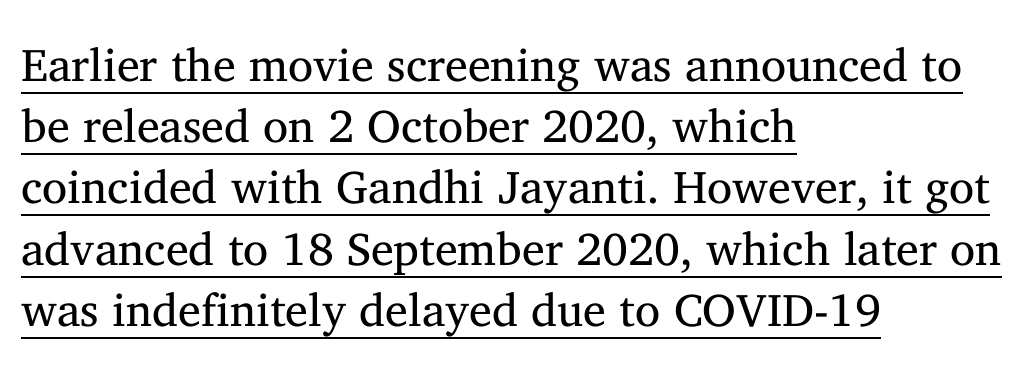
The image shows 46 px regular-weight serif type, upright; set left-aligned, normal line spacing (1.33x), normal letter spacing, underlined; medium stroke contrast and a medium x-height.
